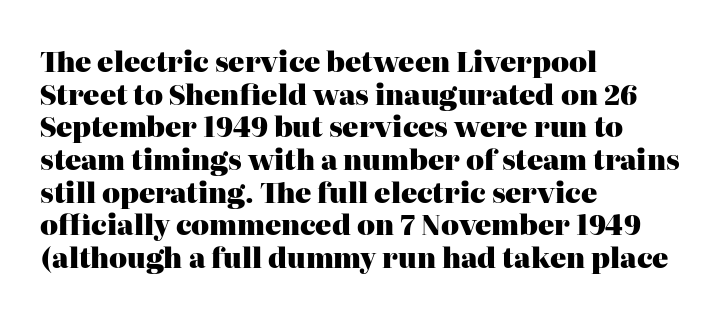
The image shows 27 px bold type, upright; set left-aligned, line spacing 1.21x, normal letter spacing, not underlined.
